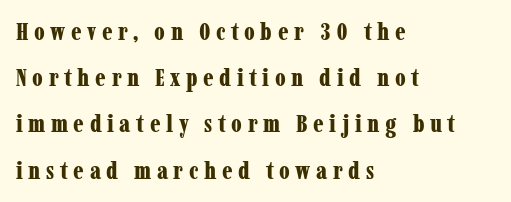
Quick note: underline off. Glyph-to-glyph distance is far greater than everyday printed text. A dark, heavy texture on the line: the type is bold. The ragged edge is on the right, which tells us the setting is flush left.
